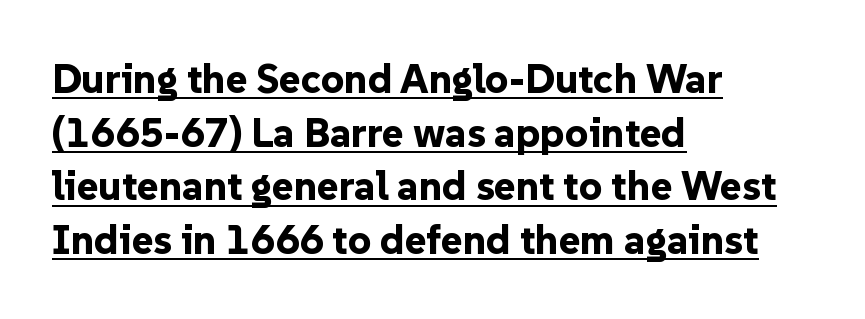
A typesetter would call this proportional, since set widths differ per character. A sans-serif font was chosen for this passage. Is the block centered? No — it sits flush against the left margin. Style check: upright. Interline gaps are of average width in this sample.
